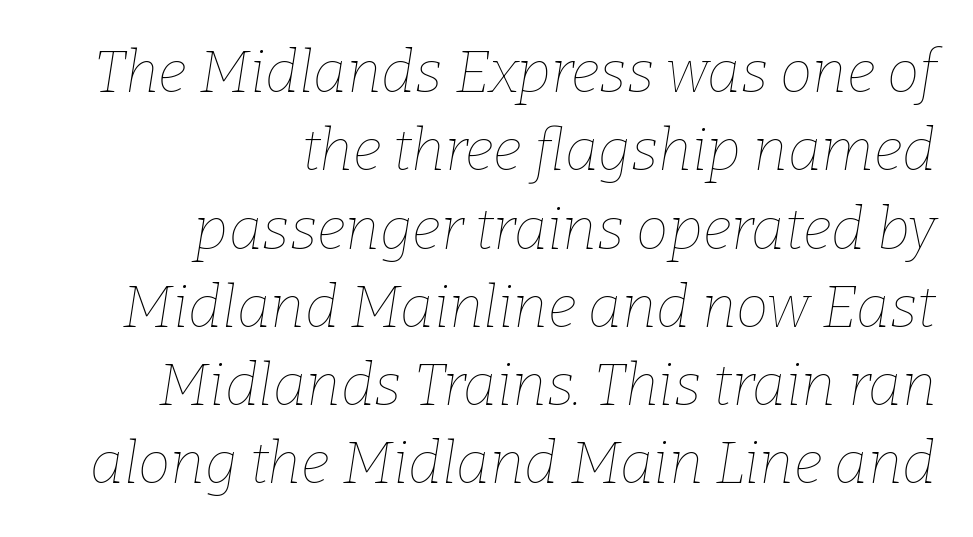
Q: Is the text bold? A: No.
Q: Is the text italic (slanted)? A: Yes, it leans right by about 9 degrees.
Q: Is the text underlined? A: No.
Q: How is the paragraph aligned? A: Right-aligned.
Q: Is the spacing between letters normal or unusually wide? A: Normal.
Q: Is the spacing between lines tight, normal or loose? A: Normal.
Q: Width (condensed, normal, or wide)? A: Normal.
Q: Stroke contrast? A: Low.
Q: x-height? A: Medium.
Q: Monospaced? A: No.
